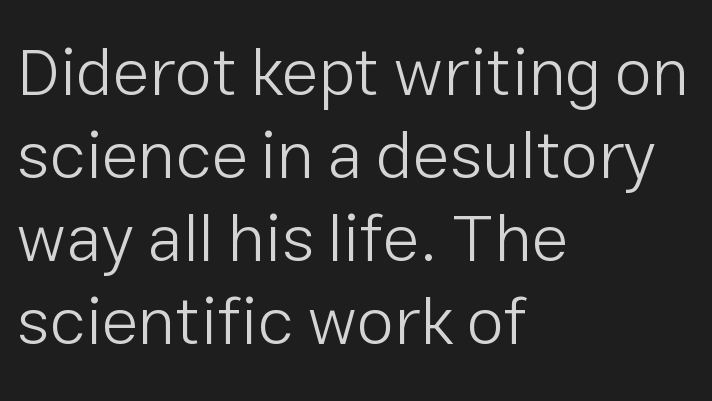
The image shows 67 px light sans-serif type, upright; set left-aligned, line spacing 1.24x, normal letter spacing, not underlined; low stroke contrast and a medium x-height.
